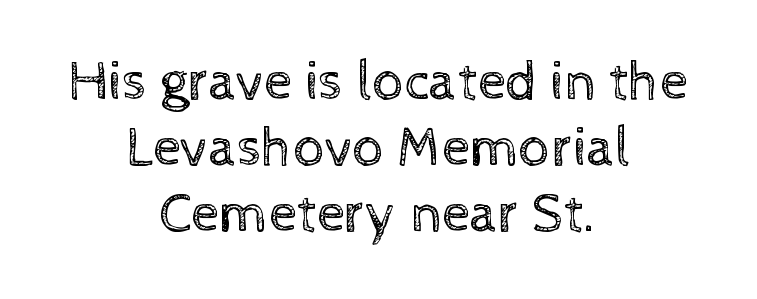
{"italic": "no", "bold": "no", "weight": "regular", "width": "normal", "x_height": "medium", "monospaced": "no", "underline": "no", "align": "center", "line_spacing_ratio": 1.18, "letter_spacing": "normal", "letter_spacing_em": 0.0, "glyph_px": 56}
